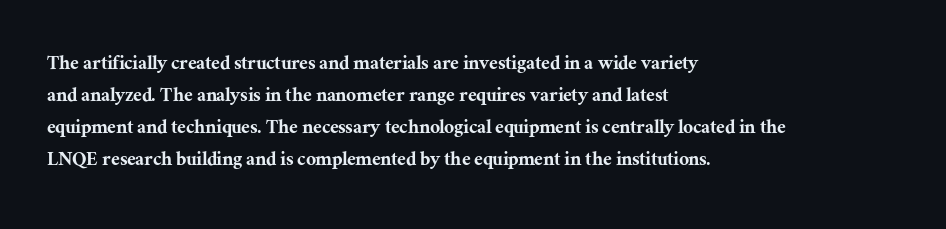
The image shows 22 px text type, upright; set left-aligned, normal line spacing (1.46x), normal letter spacing, not underlined.
